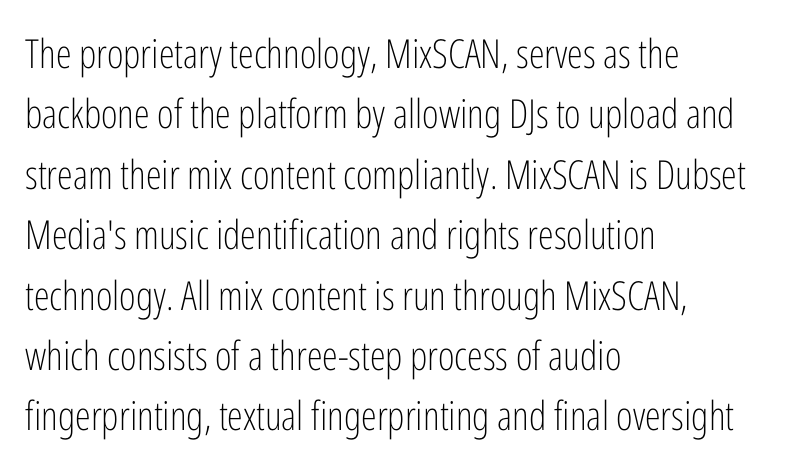
The image shows 40 px light, condensed sans-serif type, upright; set left-aligned, normal line spacing (1.51x), normal letter spacing, not underlined; low stroke contrast and a medium x-height.
